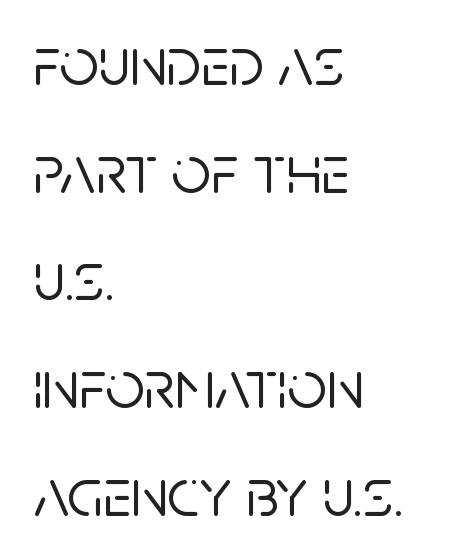
Q: Is the text italic (slanted)? A: No, it is upright.
Q: Is the typeface a serif or a sans-serif typeface? A: Sans-serif.
Q: Is the text underlined? A: No.
Q: How is the paragraph aligned? A: Left-aligned.
Q: Is the spacing between letters normal or unusually wide? A: Normal.
Q: Is the spacing between lines tight, normal or loose? A: Normal.
Q: Width (condensed, normal, or wide)? A: Normal.
Q: Stroke contrast? A: Low.
Q: x-height? A: Large.
Q: Monospaced? A: No.
